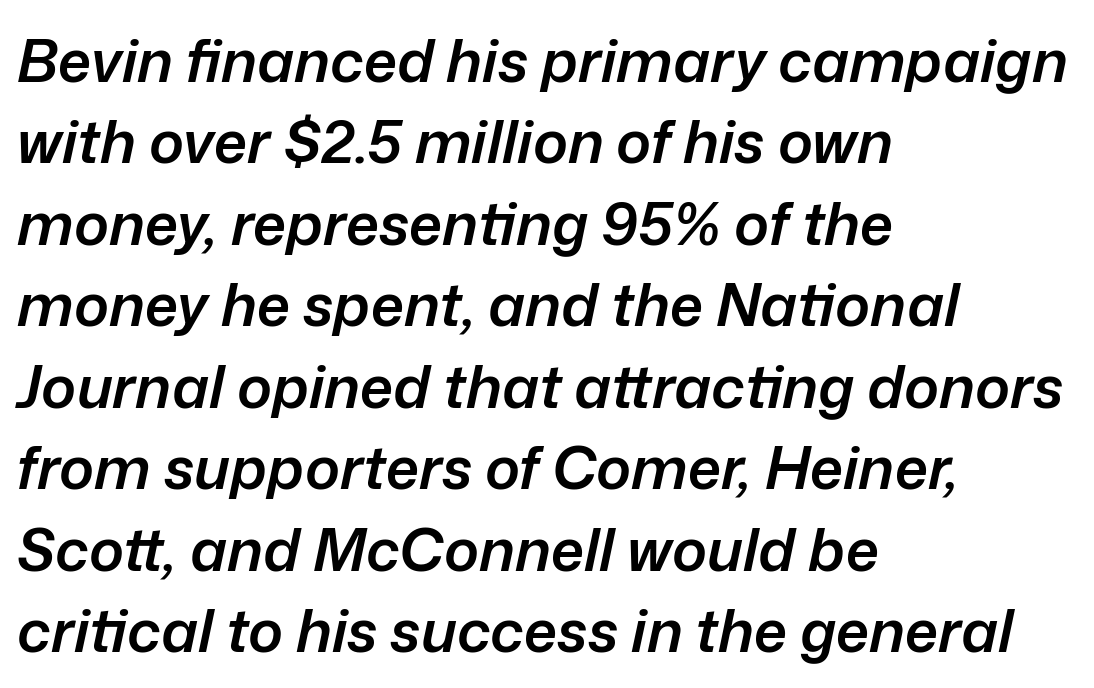
Q: Is the text bold? A: Semi-bold.
Q: Is the text italic (slanted)? A: Yes, it leans right by about 12 degrees.
Q: Is the text underlined? A: No.
Q: How is the paragraph aligned? A: Left-aligned.
Q: Is the spacing between letters normal or unusually wide? A: Normal.
Q: Is the spacing between lines tight, normal or loose? A: Normal.
Q: Width (condensed, normal, or wide)? A: Normal.
Q: Stroke contrast? A: Low.
Q: x-height? A: Medium.
Q: Monospaced? A: No.
